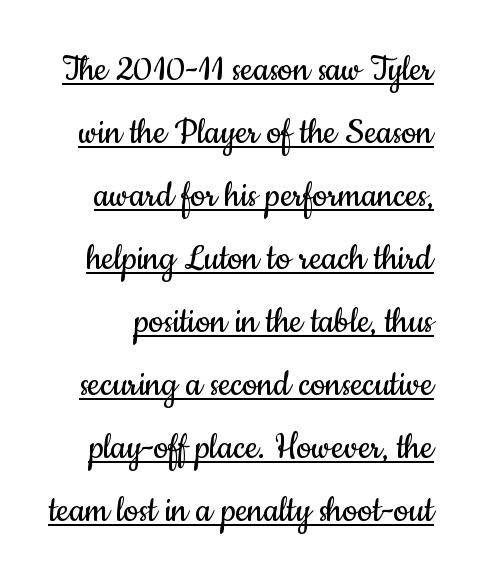
Q: Is the text bold? A: No.
Q: Is the text italic (slanted)? A: Yes.
Q: Is the typeface a serif or a sans-serif typeface? A: Sans-serif.
Q: Is the text underlined? A: Yes.
Q: Is the spacing between letters normal or unusually wide? A: Normal.
Q: Is the spacing between lines tight, normal or loose? A: Normal.
Q: Width (condensed, normal, or wide)? A: Condensed.
Q: Stroke contrast? A: Low.
Q: x-height? A: Small.
Q: Monospaced? A: No.
